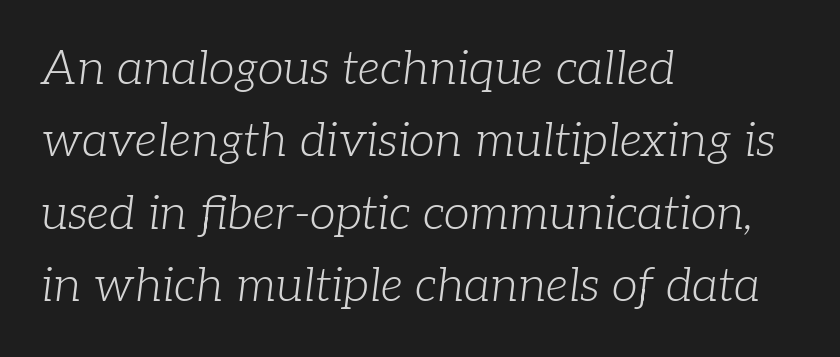
The image shows 47 px light serif type, italic (leaning right); set left-aligned, normal line spacing (1.54x), normal letter spacing, not underlined; low stroke contrast and a medium x-height.
